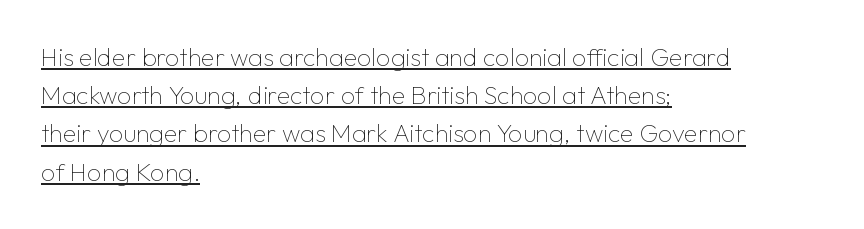
The image shows 25 px text type, upright; set left-aligned, normal line spacing (1.53x), normal letter spacing, underlined.
